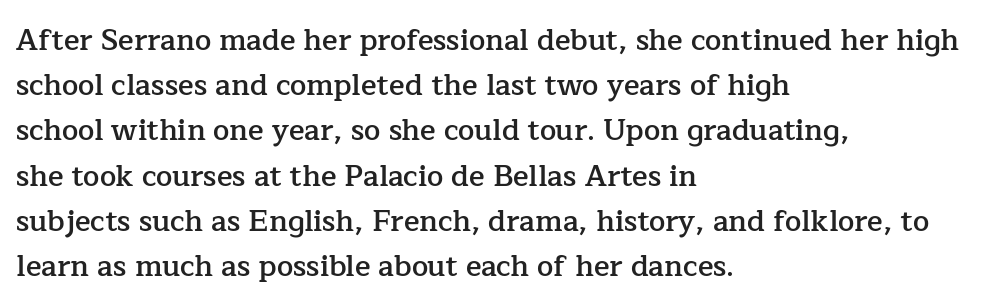
{"serif": "yes", "italic": "no", "bold": "semi", "weight": "semibold", "width": "normal", "stroke_contrast": "low", "x_height": "medium", "monospaced": "no", "underline": "no", "align": "left", "line_spacing": "normal", "line_spacing_ratio": 1.56, "letter_spacing": "normal", "letter_spacing_em": 0.0, "glyph_px": 29}
